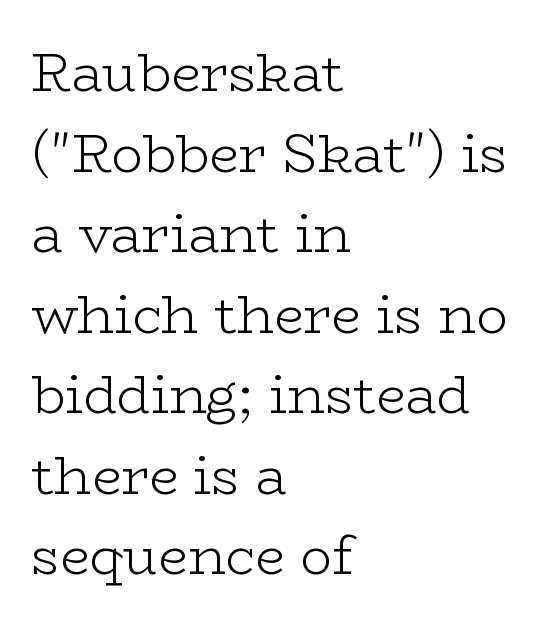
Line spacing here is normal. Each stroke keeps to a modest, everyday thickness or less. Check where the strokes stop: tiny serifs finish them off. The space directly below the letters is spotless. Notice how the passage keeps a crisp vertical edge on the left only.
